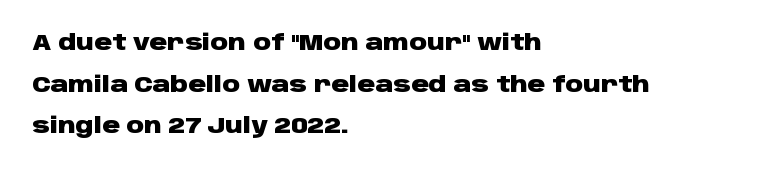
Q: Is the text bold? A: Yes.
Q: Is the text italic (slanted)? A: No, it is upright.
Q: Is the text underlined? A: No.
Q: How is the paragraph aligned? A: Left-aligned.
Q: Is the spacing between letters normal or unusually wide? A: Normal.
